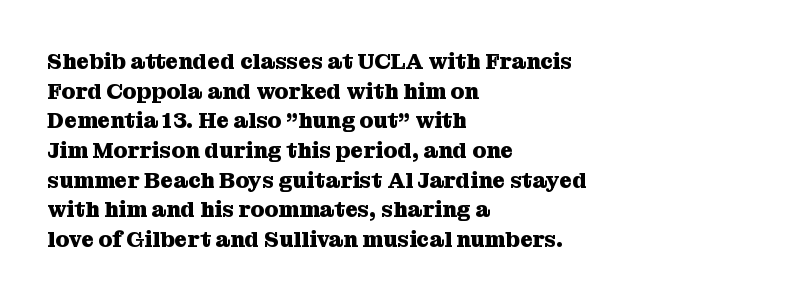
The image shows 22 px bold type, upright; set left-aligned, normal line spacing (1.35x), normal letter spacing, not underlined.
